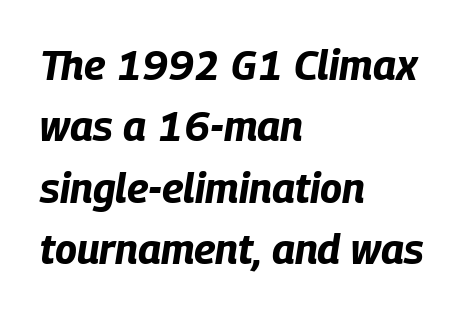
The specimen omits any rule beneath the text block's lines. The face used here has the dense, thick strokes of a bold. All the whitespace from short lines collects on the right. The line texture is even and compact thanks to regular tracking.
